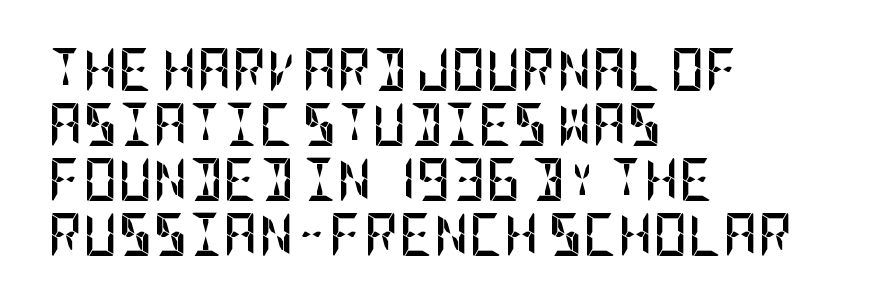
This block has exactly the height ordinary leading produces. Default kerning and tracking; the words read as compact shapes. Decoration check: the copy has no underline. Heavy, bold letterforms. This sample uses an upright cut, with every glyph sitting square on the baseline.
